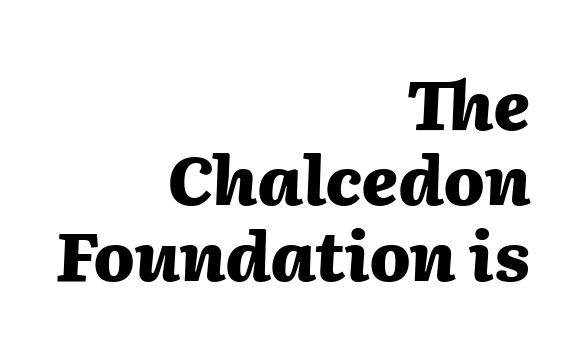
Nobody touched the tracking dial on this one. The foot of each line stays bare and open. Leftover space on each line is placed entirely before the opening word. Notice how descenders almost collide with the ascenders below — that's tight leading.
